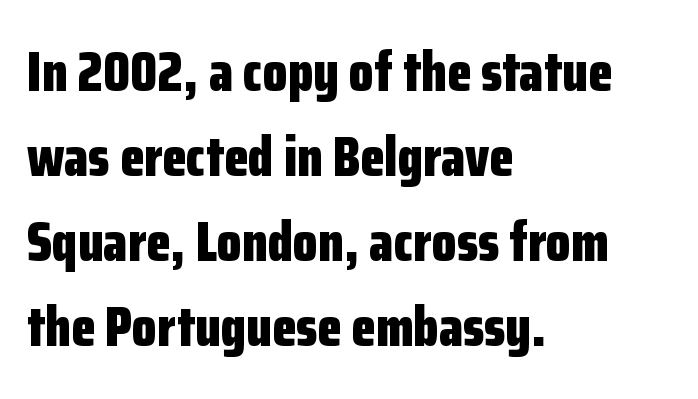
The passage shown is typed in a proportional face where columns would drift. Each glyph is drawn with heavy, bold strokes. These lines were composed using upright roman letters. Nobody touched the tracking dial on this one. The glyphs are unaccompanied by any horizontal stroke below them.
